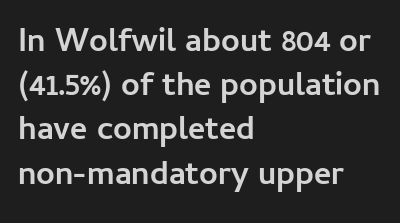
The image shows 33 px semibold sans-serif type, upright; set left-aligned, normal line spacing (1.34x), normal letter spacing, not underlined; low stroke contrast and a medium x-height.
